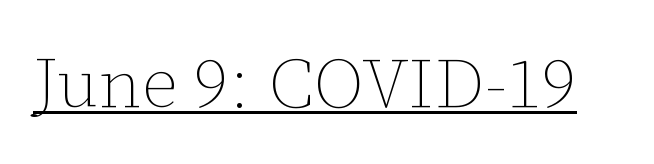
The specimen includes a rule beneath the text block's lines. This reads as an unemphasized weight, regular at the heaviest. Do the characters align in a grid? No, the font is proportional. A roman cut, with each character standing at attention. Honestly, the letter spacing is just normal — you wouldn't notice it.
